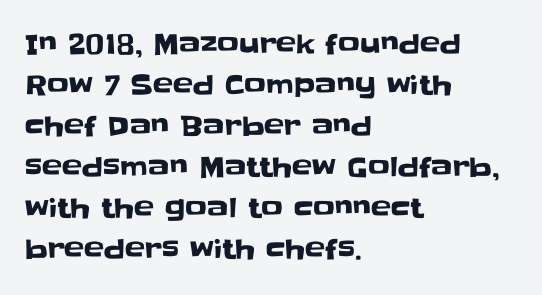
Underlining? Definitely not there. The passage shown stacks its lines at a standard gap. Tall strokes in this sample are plumb rather than angled. Is the block centered? No — it sits flush against the left margin.
